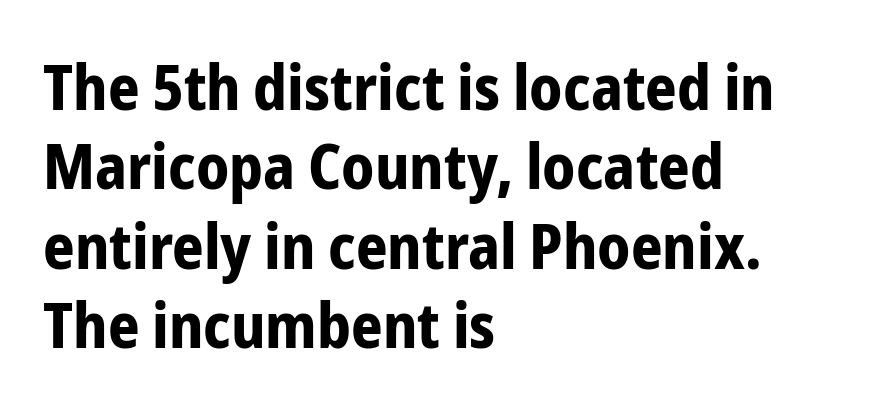
{"serif": "no", "italic": "no", "bold": "yes", "weight": "bold", "width": "condensed", "stroke_contrast": "low", "x_height": "medium", "monospaced": "no", "underline": "no", "align": "left", "line_spacing": "normal", "line_spacing_ratio": 1.28, "letter_spacing": "normal", "letter_spacing_em": 0.0, "glyph_px": 62}
